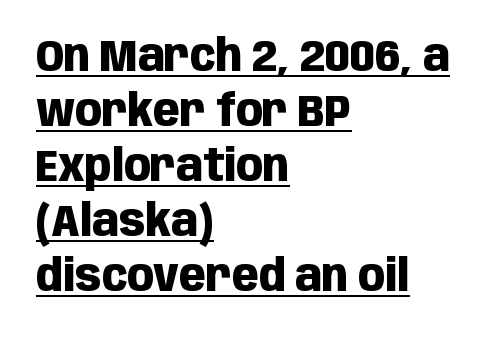
{"serif": "no", "italic": "no", "bold": "yes", "weight": "heavy", "width": "condensed", "stroke_contrast": "low", "x_height": "large", "monospaced": "no", "underline": "yes", "align": "left", "line_spacing": "normal", "line_spacing_ratio": 1.25, "letter_spacing": "normal", "letter_spacing_em": 0.0, "glyph_px": 44}
